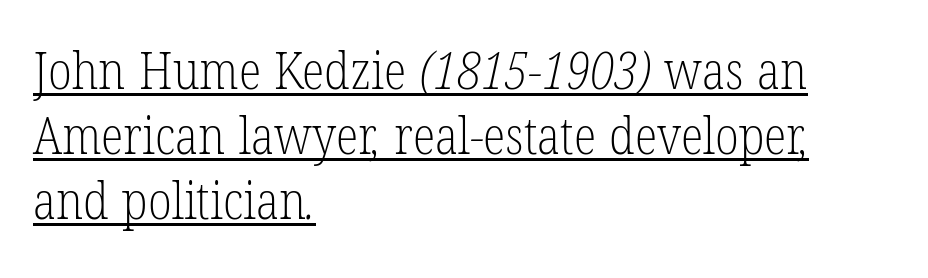
The image shows 52 px light, condensed serif type; set left-aligned, normal line spacing (1.25x), normal letter spacing, underlined; low stroke contrast and a medium x-height.
